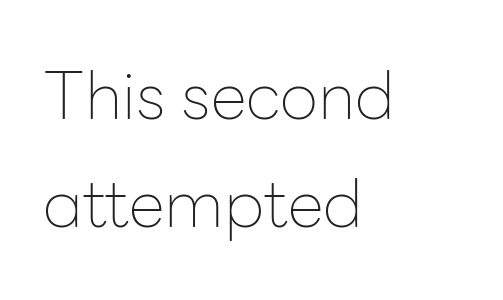
The image shows 66 px thin sans-serif type, upright; set left-aligned, normal line spacing (1.63x), normal letter spacing, not underlined; low stroke contrast and a medium x-height.
